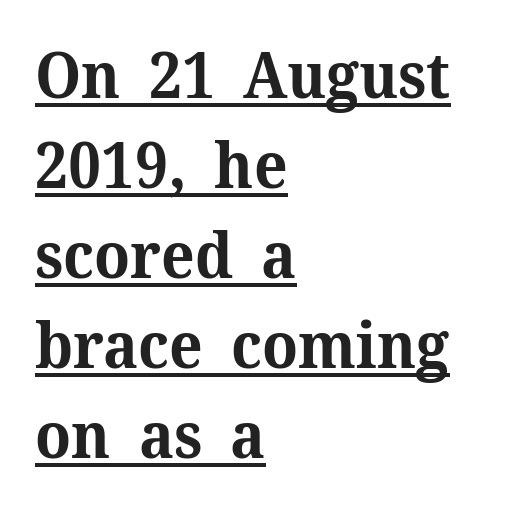
Rows of type keep a routine distance in the vertical direction. The letters sit at their default tracking, neither squeezed nor spread. This sample has the flowing, uneven cadence of proportional lettering. This is the regular roman posture of the typeface.
